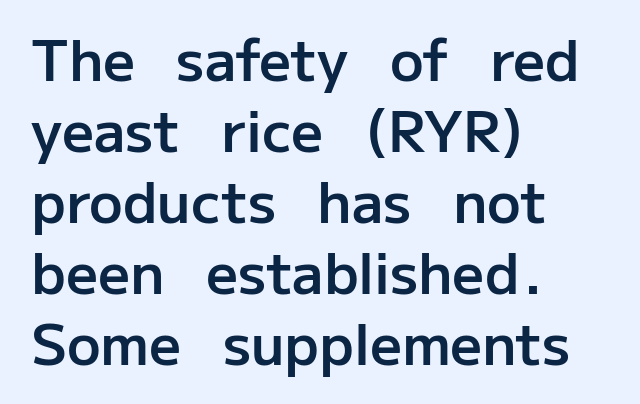
{"serif": "no", "italic": "no", "bold": "semi", "weight": "semibold", "width": "normal", "stroke_contrast": "low", "x_height": "medium", "monospaced": "no", "underline": "no", "align": "left", "line_spacing": "normal", "line_spacing_ratio": 1.27, "letter_spacing": "normal", "letter_spacing_em": 0.0, "glyph_px": 56}
